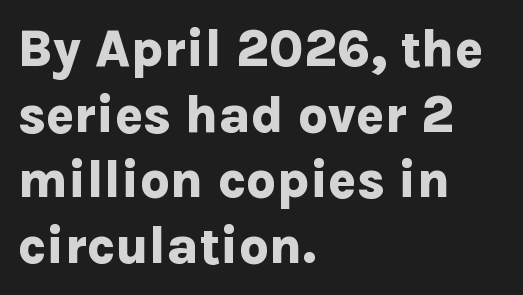
The image shows 52 px bold sans-serif type, upright; set left-aligned, normal line spacing (1.26x), normal letter spacing, not underlined; low stroke contrast and a medium x-height.
